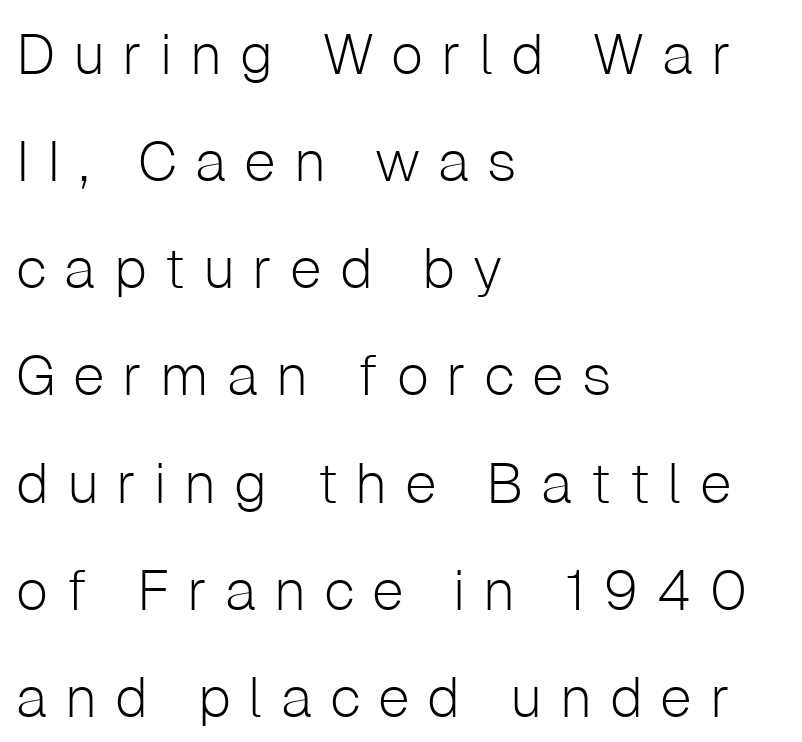
Q: Is the text bold? A: No.
Q: Is the text italic (slanted)? A: No, it is upright.
Q: Is the typeface a serif or a sans-serif typeface? A: Sans-serif.
Q: Is the text underlined? A: No.
Q: How is the paragraph aligned? A: Left-aligned.
Q: Is the spacing between letters normal or unusually wide? A: Unusually wide.
Q: Width (condensed, normal, or wide)? A: Normal.
Q: Stroke contrast? A: Low.
Q: x-height? A: Medium.
Q: Monospaced? A: No.
